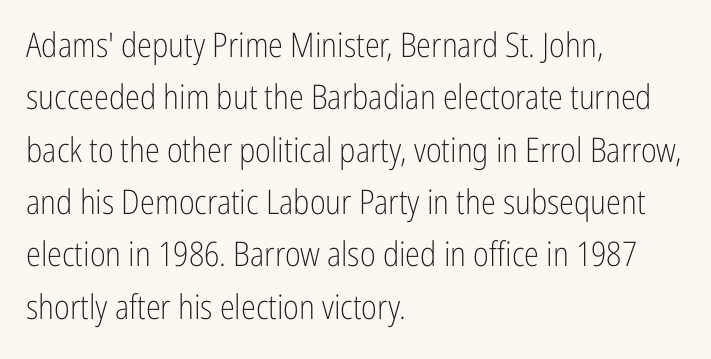
The font family rendered here belongs to the sans-serif group. Quick note: underline off. Regular leading. The face looks like a standard text weight, possibly lighter. Ascenders rise straight up at ninety degrees. Line beginnings align vertically; line endings do not.
